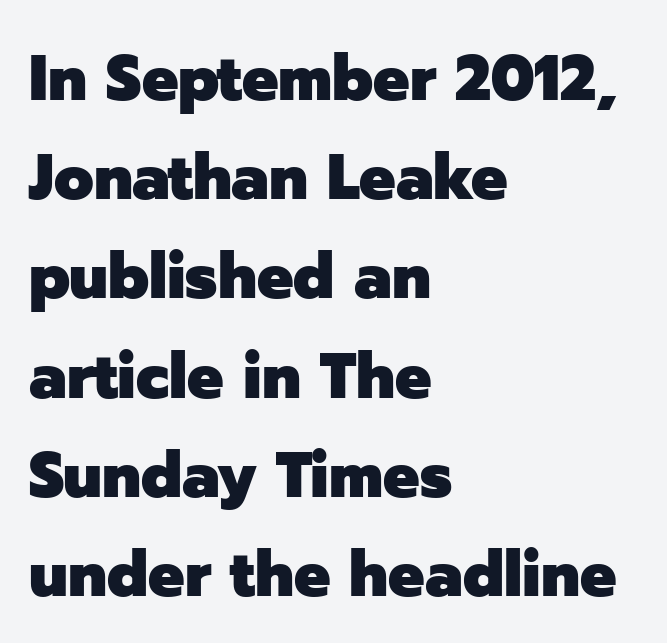
Q: Is the text bold? A: Yes.
Q: Is the text italic (slanted)? A: No, it is upright.
Q: Is the typeface a serif or a sans-serif typeface? A: Sans-serif.
Q: Is the text underlined? A: No.
Q: How is the paragraph aligned? A: Left-aligned.
Q: Is the spacing between letters normal or unusually wide? A: Normal.
Q: Is the spacing between lines tight, normal or loose? A: Normal.
Q: Width (condensed, normal, or wide)? A: Normal.
Q: Stroke contrast? A: Low.
Q: x-height? A: Medium.
Q: Monospaced? A: No.
